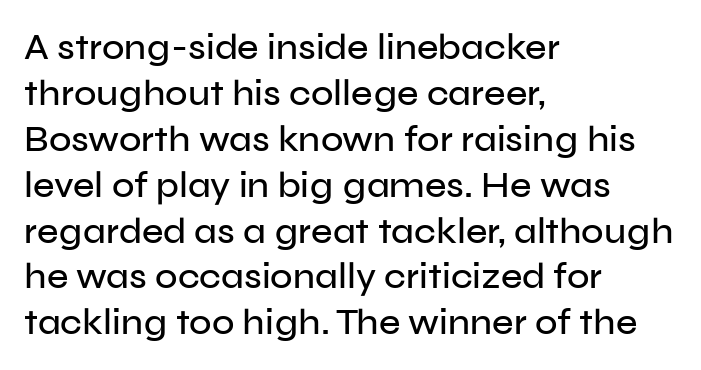
The image shows 37 px sans-serif type, upright; set left-aligned, line spacing 1.24x, normal letter spacing, not underlined; low stroke contrast and a medium x-height.
